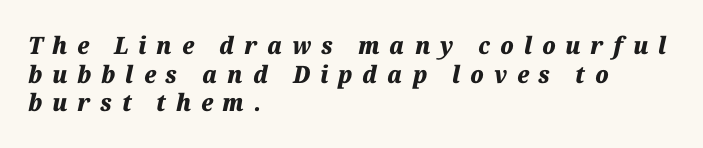
The image shows 24 px bold type, italic (leaning right); set left-aligned, line spacing 1.19x, unusually wide letter spacing (+0.41 em), not underlined.
